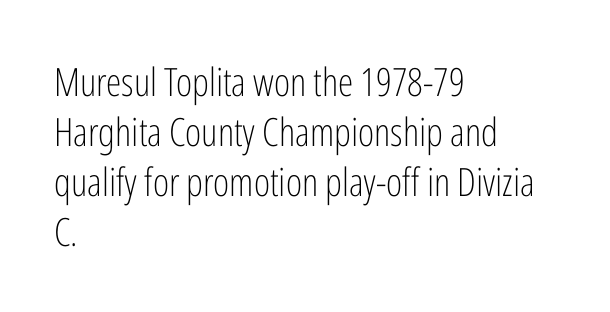
Q: Is the text bold? A: No.
Q: Is the text italic (slanted)? A: No, it is upright.
Q: Is the typeface a serif or a sans-serif typeface? A: Sans-serif.
Q: Is the text underlined? A: No.
Q: How is the paragraph aligned? A: Left-aligned.
Q: Is the spacing between letters normal or unusually wide? A: Normal.
Q: Is the spacing between lines tight, normal or loose? A: Normal.
Q: Width (condensed, normal, or wide)? A: Condensed.
Q: Stroke contrast? A: Low.
Q: x-height? A: Medium.
Q: Monospaced? A: No.
